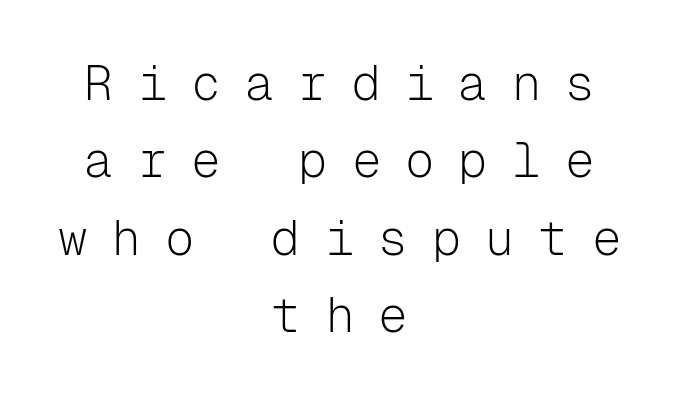
Q: Is the text bold? A: No.
Q: Is the text italic (slanted)? A: No, it is upright.
Q: Is the typeface a serif or a sans-serif typeface? A: Sans-serif.
Q: Is the text underlined? A: No.
Q: How is the paragraph aligned? A: Centered.
Q: Is the spacing between letters normal or unusually wide? A: Unusually wide.
Q: Is the spacing between lines tight, normal or loose? A: Normal.
Q: Width (condensed, normal, or wide)? A: Normal.
Q: Stroke contrast? A: Low.
Q: x-height? A: Medium.
Q: Monospaced? A: Yes.
